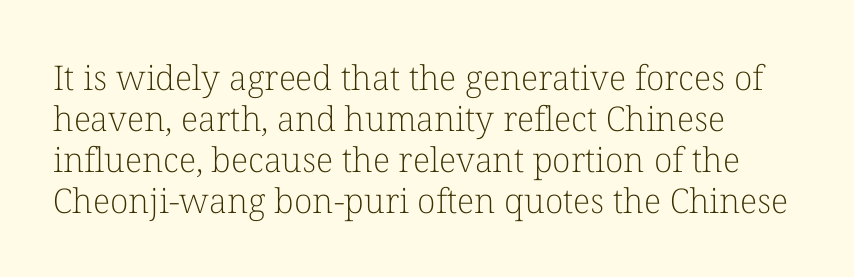
Q: Is the text bold? A: No.
Q: Is the text italic (slanted)? A: No, it is upright.
Q: Is the typeface a serif or a sans-serif typeface? A: Serif.
Q: Is the text underlined? A: No.
Q: How is the paragraph aligned? A: Left-aligned.
Q: Is the spacing between letters normal or unusually wide? A: Normal.
Q: Width (condensed, normal, or wide)? A: Normal.
Q: Stroke contrast? A: Low.
Q: x-height? A: Medium.
Q: Monospaced? A: No.
